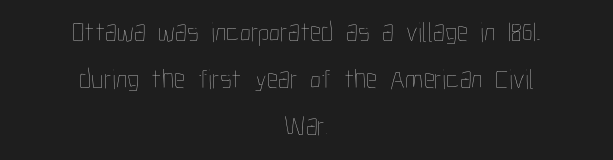
Weight: regular or lighter. The area under the type is left untouched. Each line is balanced around a shared central axis. In terms of posture, this sample is upright. A normal amount of white space separates one row of letters from the next. The rendering uses natural spacing where letterforms have individual widths.
